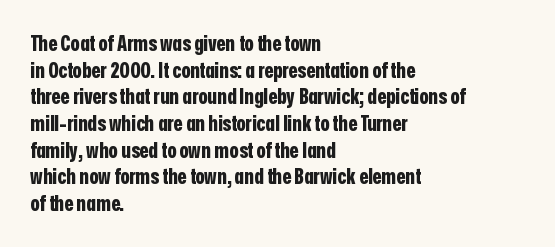
The image shows 21 px bold type, upright; set left-aligned, normal line spacing (1.27x), normal letter spacing, not underlined.
